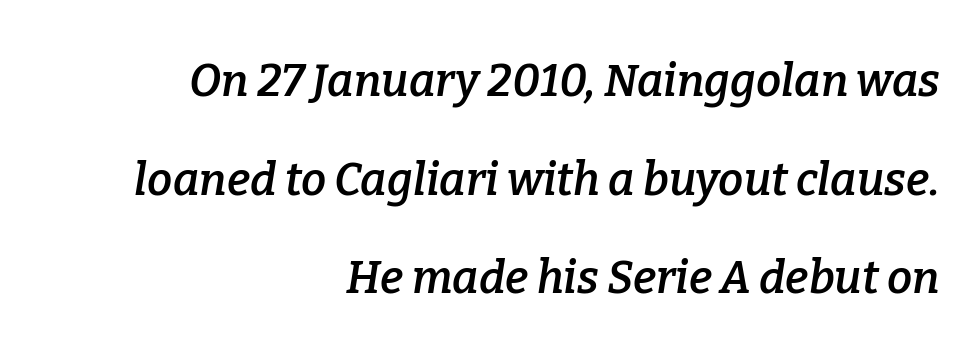
{"serif": "yes", "italic": "yes", "lean": "right", "slant_degrees": 9, "bold": "semi", "weight": "semibold", "width": "normal", "stroke_contrast": "low", "x_height": "medium", "monospaced": "no", "underline": "no", "align": "right", "line_spacing": "loose", "line_spacing_ratio": 2.19, "letter_spacing": "normal", "letter_spacing_em": 0.0, "glyph_px": 45}
